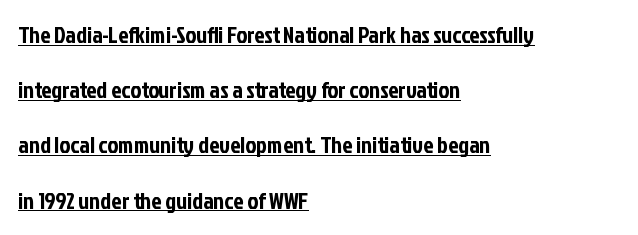
The image shows 23 px text type, upright; set left-aligned, loose line spacing (2.4x), normal letter spacing, underlined.
